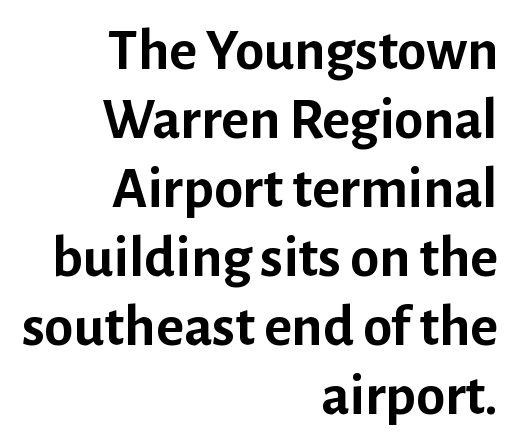
Q: Is the text bold? A: Yes.
Q: Is the text italic (slanted)? A: No, it is upright.
Q: Is the typeface a serif or a sans-serif typeface? A: Sans-serif.
Q: Is the text underlined? A: No.
Q: How is the paragraph aligned? A: Right-aligned.
Q: Is the spacing between letters normal or unusually wide? A: Normal.
Q: Width (condensed, normal, or wide)? A: Normal.
Q: Stroke contrast? A: Low.
Q: x-height? A: Medium.
Q: Monospaced? A: No.
